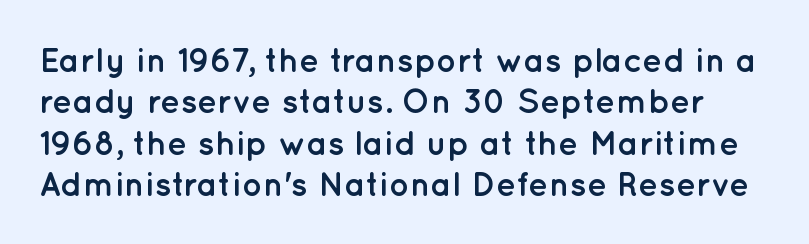
Q: Is the text bold? A: Yes.
Q: Is the text italic (slanted)? A: No, it is upright.
Q: Is the typeface a serif or a sans-serif typeface? A: Sans-serif.
Q: Is the text underlined? A: No.
Q: Is the spacing between letters normal or unusually wide? A: Normal.
Q: Width (condensed, normal, or wide)? A: Normal.
Q: Stroke contrast? A: Low.
Q: x-height? A: Medium.
Q: Monospaced? A: No.
